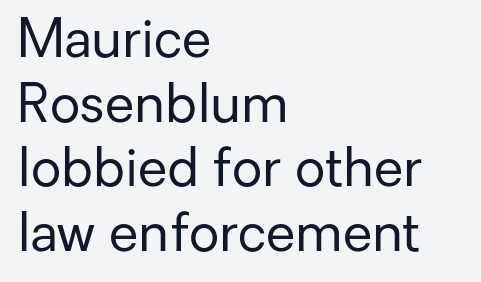
{"serif": "no", "italic": "no", "bold": "no", "weight": "regular", "width": "normal", "stroke_contrast": "low", "x_height": "medium", "monospaced": "no", "underline": "no", "align": "left", "line_spacing_ratio": 1.22, "letter_spacing": "normal", "letter_spacing_em": 0.0, "glyph_px": 53}
